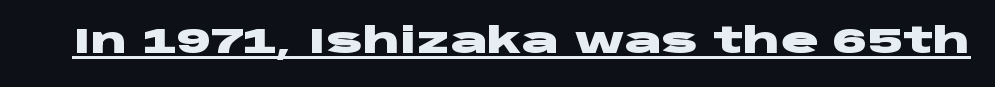
The image shows 35 px heavy, wide sans-serif type, upright; set normal letter spacing, underlined; low stroke contrast and a large x-height.
